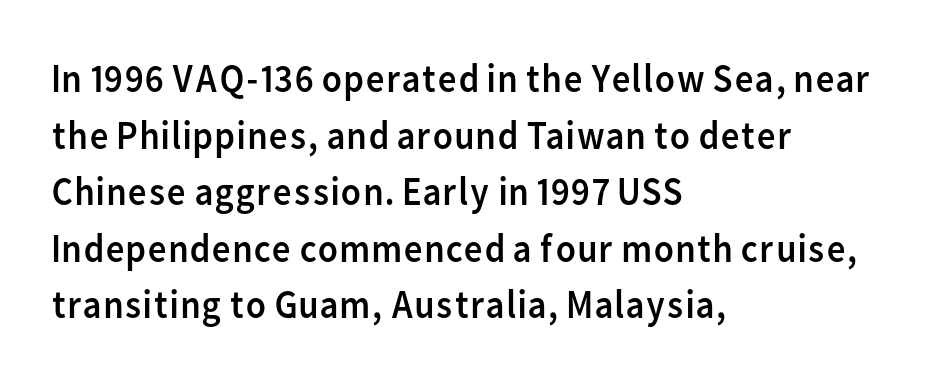
The image shows 41 px regular-weight sans-serif type, upright; set left-aligned, normal line spacing (1.38x), normal letter spacing, not underlined; low stroke contrast and a medium x-height.
